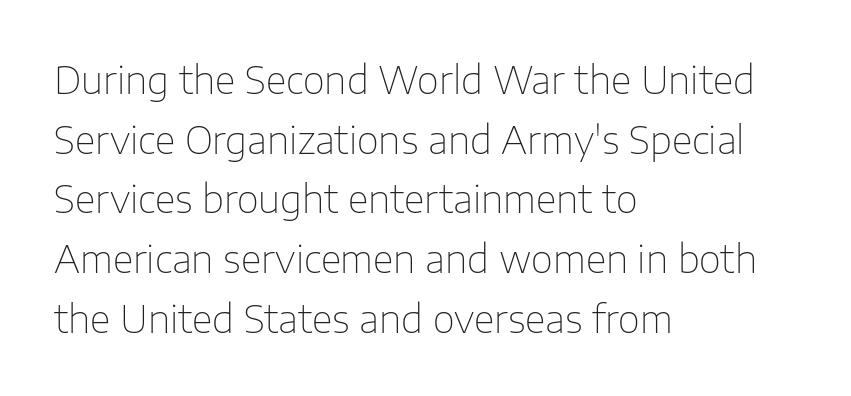
The image shows 38 px thin sans-serif type, upright; set left-aligned, normal line spacing (1.57x), normal letter spacing, not underlined; low stroke contrast and a medium x-height.
